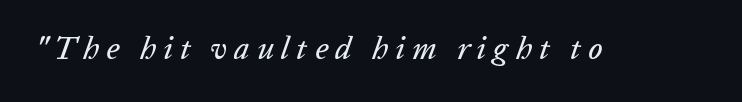
Character widths vary here, with narrow letters taking less room than wide ones. Quick note: underline off. There's an unmistakable incline to the writing here. Compared with typical body copy, the letter spacing here is much looser.
